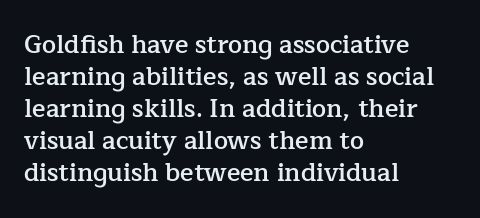
{"italic": "no", "bold": "semi", "underline": "no", "align": "left", "line_spacing": "normal", "line_spacing_ratio": 1.28, "letter_spacing": "normal", "letter_spacing_em": 0.0, "glyph_px": 25}
